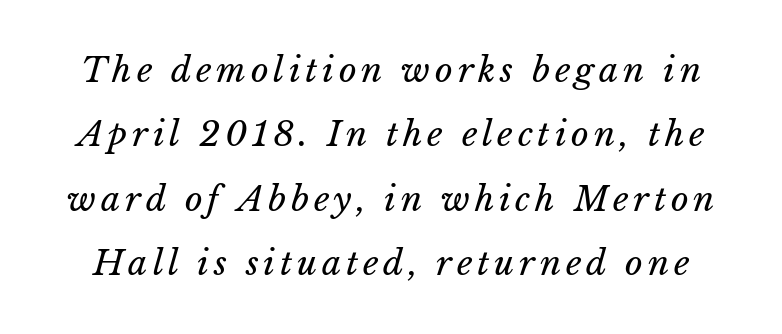
The image shows 34 px regular-weight type; set line spacing 1.89x, not underlined; low stroke contrast and a medium x-height.
